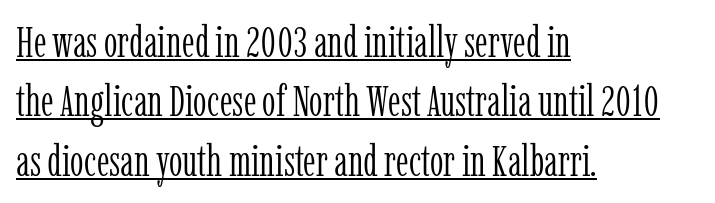
{"serif": "yes", "italic": "no", "bold": "no", "weight": "light", "width": "condensed", "stroke_contrast": "low", "x_height": "medium", "monospaced": "no", "underline": "yes", "align": "left", "line_spacing": "normal", "line_spacing_ratio": 1.38, "letter_spacing": "normal", "letter_spacing_em": 0.0, "glyph_px": 43}
